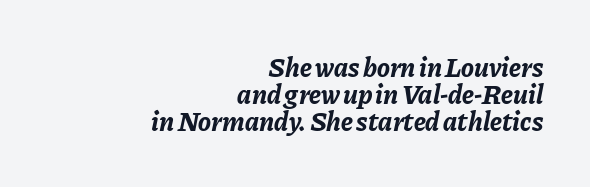
The image shows 27 px bold type, italic (leaning right); set right-aligned, tight line spacing (1.0x), normal letter spacing, not underlined.
